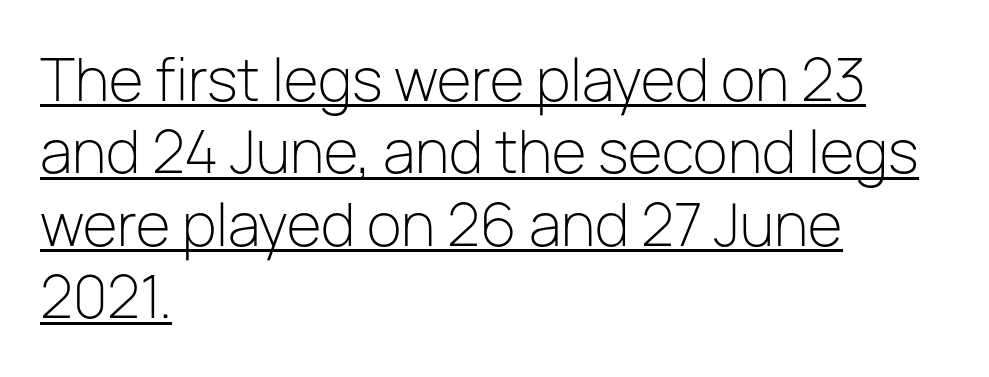
Q: Is the text bold? A: No.
Q: Is the text italic (slanted)? A: No, it is upright.
Q: Is the typeface a serif or a sans-serif typeface? A: Sans-serif.
Q: Is the text underlined? A: Yes.
Q: How is the paragraph aligned? A: Left-aligned.
Q: Is the spacing between letters normal or unusually wide? A: Normal.
Q: Is the spacing between lines tight, normal or loose? A: Normal.
Q: Width (condensed, normal, or wide)? A: Normal.
Q: Stroke contrast? A: Low.
Q: x-height? A: Medium.
Q: Monospaced? A: No.
